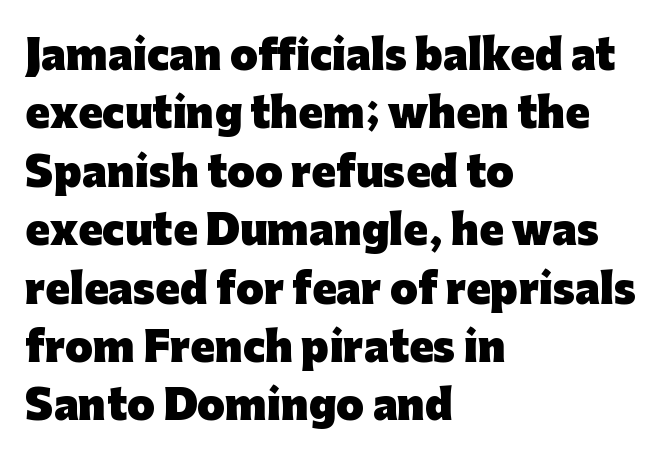
{"serif": "no", "italic": "no", "bold": "yes", "weight": "heavy", "width": "normal", "stroke_contrast": "low", "x_height": "medium", "monospaced": "no", "underline": "no", "align": "left", "line_spacing": "normal", "line_spacing_ratio": 1.46, "letter_spacing": "normal", "letter_spacing_em": 0.0, "glyph_px": 40}
